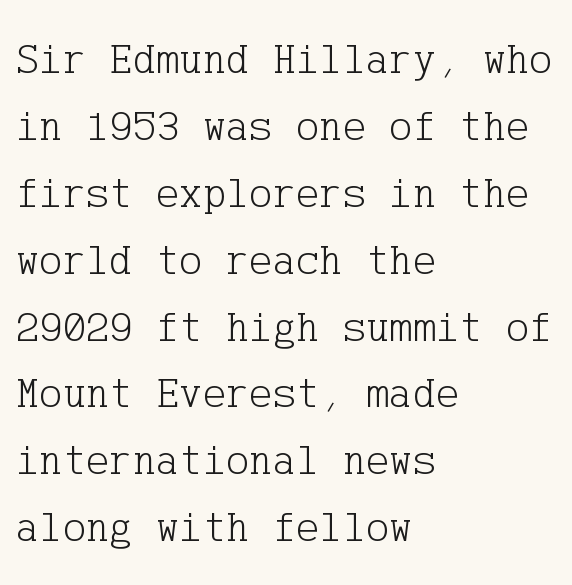
{"serif": "yes", "italic": "no", "bold": "no", "weight": "light", "width": "normal", "stroke_contrast": "low", "x_height": "medium", "underline": "no", "align": "left", "line_spacing": "normal", "line_spacing_ratio": 1.52, "letter_spacing": "normal", "letter_spacing_em": 0.0, "glyph_px": 44}
